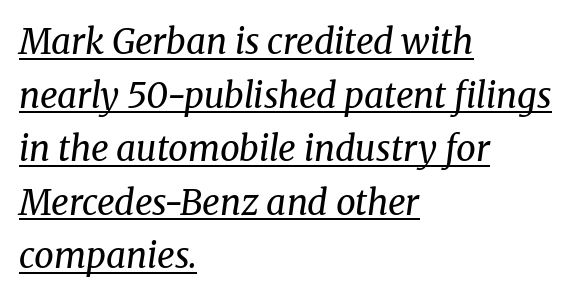
Q: Is the text bold? A: No.
Q: Is the text italic (slanted)? A: Yes, it leans right by about 8 degrees.
Q: Is the typeface a serif or a sans-serif typeface? A: Serif.
Q: Is the text underlined? A: Yes.
Q: How is the paragraph aligned? A: Left-aligned.
Q: Is the spacing between letters normal or unusually wide? A: Normal.
Q: Is the spacing between lines tight, normal or loose? A: Normal.
Q: Width (condensed, normal, or wide)? A: Normal.
Q: Stroke contrast? A: Medium.
Q: x-height? A: Medium.
Q: Monospaced? A: No.
